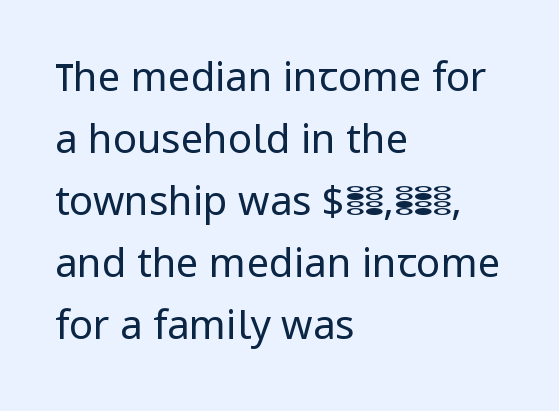
{"serif": "no", "italic": "no", "bold": "no", "weight": "regular", "width": "normal", "stroke_contrast": "low", "x_height": "medium", "monospaced": "no", "underline": "no", "align": "left", "line_spacing": "normal", "line_spacing_ratio": 1.55, "letter_spacing": "normal", "letter_spacing_em": 0.0, "glyph_px": 40}
